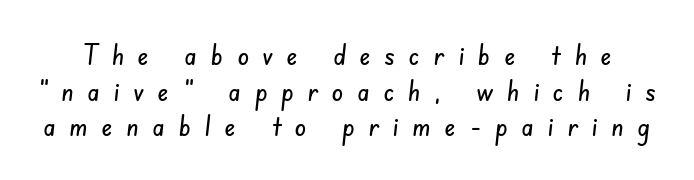
Q: Is the typeface a serif or a sans-serif typeface? A: Sans-serif.
Q: Is the text underlined? A: No.
Q: Is the spacing between letters normal or unusually wide? A: Unusually wide.
Q: Width (condensed, normal, or wide)? A: Condensed.
Q: Stroke contrast? A: Low.
Q: x-height? A: Small.
Q: Monospaced? A: No.
